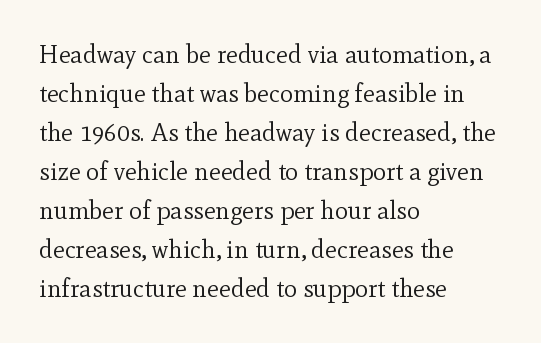
Q: Is the text bold? A: No.
Q: Is the text italic (slanted)? A: No, it is upright.
Q: Is the text underlined? A: No.
Q: How is the paragraph aligned? A: Left-aligned.
Q: Is the spacing between letters normal or unusually wide? A: Normal.
Q: Is the spacing between lines tight, normal or loose? A: Normal.
